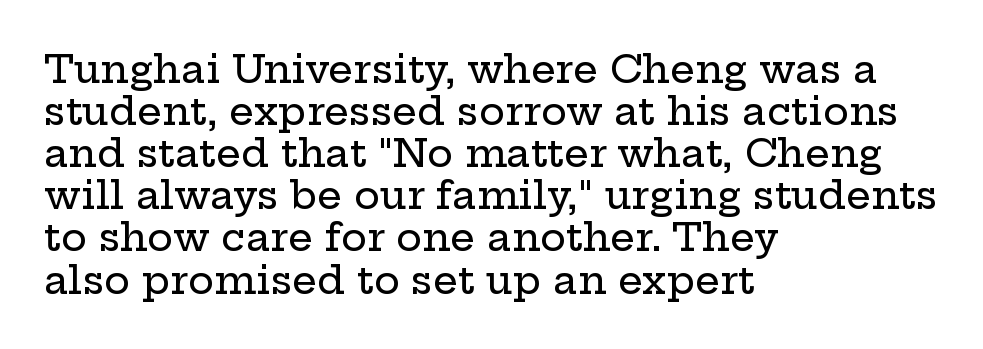
Note: serifs present on the glyphs. The lines in this sample share a left origin and differ only in where they stop. The face used here is proportionally spaced, like ordinary book or web type. You could call the tracking neutral — neither tight nor loose. The space between consecutive lines is stingy. No italicization has been applied; the sample stays upright.
